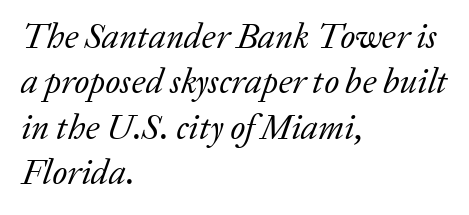
{"serif": "yes", "italic": "yes", "lean": "right", "slant_degrees": 20, "bold": "no", "weight": "regular", "width": "normal", "stroke_contrast": "low", "x_height": "medium", "monospaced": "no", "underline": "no", "align": "left", "line_spacing": "normal", "line_spacing_ratio": 1.3, "letter_spacing": "normal", "letter_spacing_em": 0.0, "glyph_px": 35}
